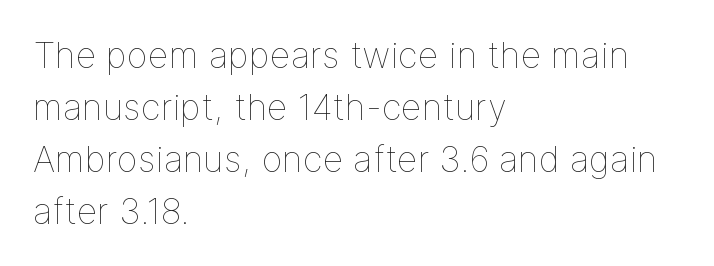
The image shows 36 px thin type, upright; set left-aligned, normal line spacing (1.44x), normal letter spacing, not underlined; low stroke contrast and a medium x-height.
